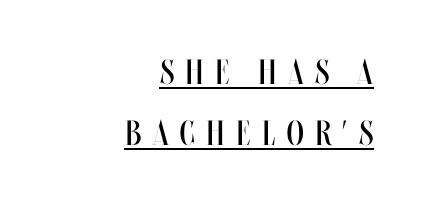
{"italic": "no", "bold": "no", "weight": "regular", "width": "condensed", "stroke_contrast": "medium", "x_height": "large", "monospaced": "no", "underline": "yes", "align": "right", "line_spacing_ratio": 1.74, "letter_spacing": "wide", "letter_spacing_em": 0.33, "glyph_px": 35}
